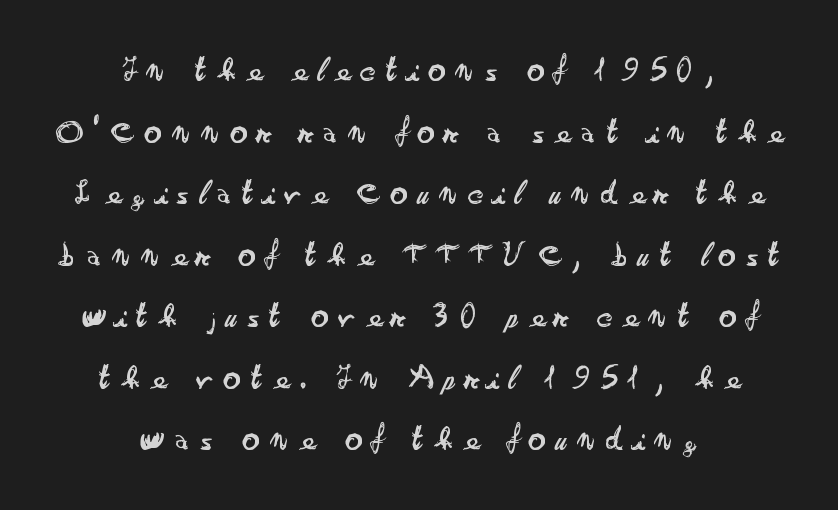
Q: Is the text bold? A: No.
Q: Is the text italic (slanted)? A: No, it is upright.
Q: Is the typeface a serif or a sans-serif typeface? A: Sans-serif.
Q: Is the text underlined? A: No.
Q: How is the paragraph aligned? A: Centered.
Q: Is the spacing between letters normal or unusually wide? A: Unusually wide.
Q: Width (condensed, normal, or wide)? A: Wide.
Q: Stroke contrast? A: Low.
Q: x-height? A: Small.
Q: Monospaced? A: No.
